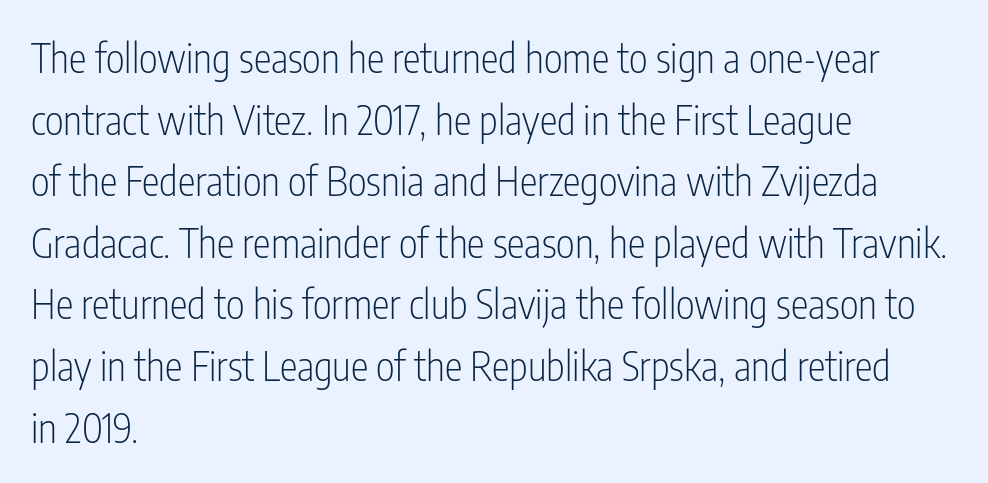
Q: Is the text bold? A: No.
Q: Is the text italic (slanted)? A: No, it is upright.
Q: Is the typeface a serif or a sans-serif typeface? A: Sans-serif.
Q: Is the text underlined? A: No.
Q: How is the paragraph aligned? A: Left-aligned.
Q: Is the spacing between letters normal or unusually wide? A: Normal.
Q: Is the spacing between lines tight, normal or loose? A: Normal.
Q: Width (condensed, normal, or wide)? A: Condensed.
Q: Stroke contrast? A: Low.
Q: x-height? A: Medium.
Q: Monospaced? A: No.
